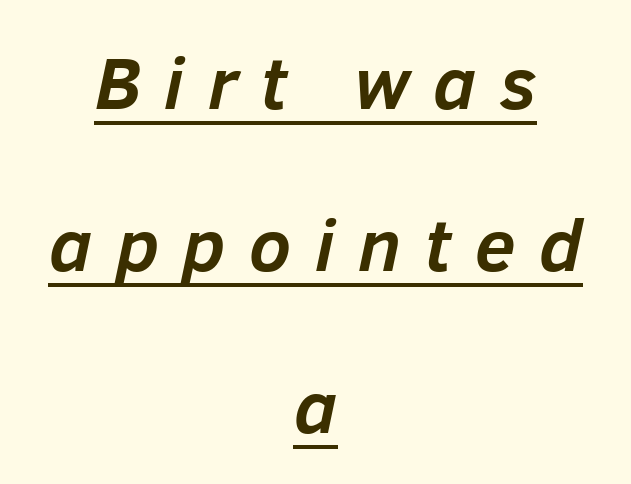
The image shows 74 px semibold type, italic (leaning right); set centered, loose line spacing (2.19x), unusually wide letter spacing (+0.32 em), underlined; low stroke contrast and a medium x-height.
